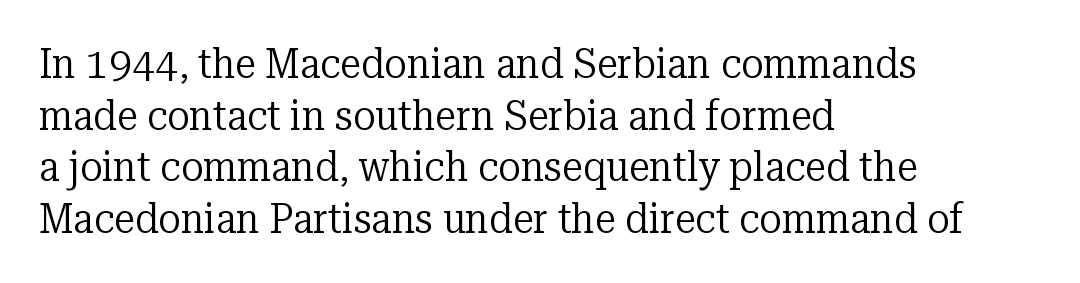
{"serif": "yes", "italic": "no", "bold": "no", "weight": "regular", "width": "normal", "stroke_contrast": "low", "x_height": "medium", "monospaced": "no", "underline": "no", "align": "left", "line_spacing_ratio": 1.23, "letter_spacing": "normal", "letter_spacing_em": 0.0, "glyph_px": 42}
